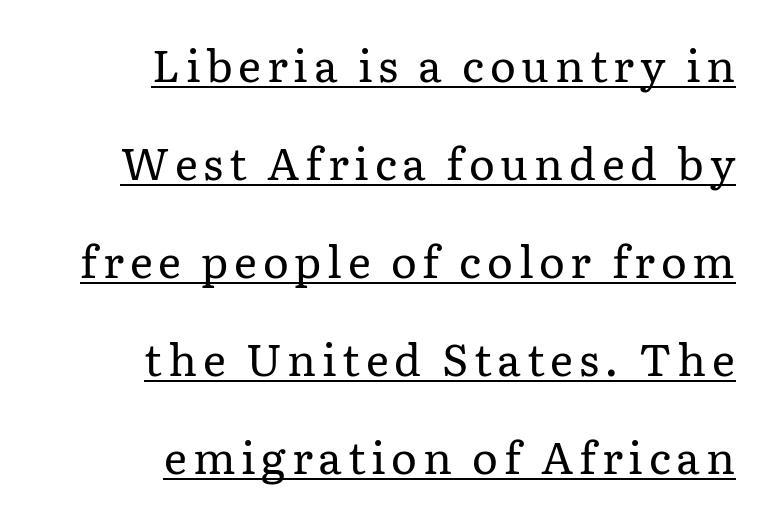
The image shows 44 px regular-weight serif type, upright; set right-aligned, loose line spacing (2.23x), underlined; low stroke contrast and a medium x-height.
